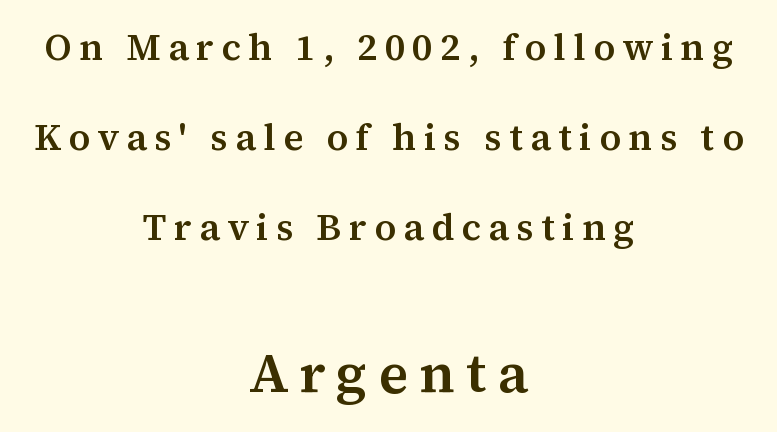
{"serif": "yes", "italic": "no", "width": "normal", "stroke_contrast": "medium", "x_height": "medium", "monospaced": "no", "underline": "no", "align": "center", "line_spacing": "loose", "line_spacing_ratio": 2.43, "letter_spacing": "wide", "letter_spacing_em": 0.2, "larger_block": "second", "size_ratio": 1.49, "glyph_px": 55}
